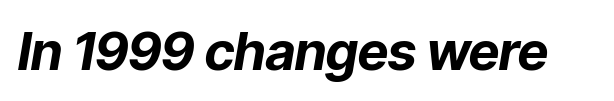
{"italic": "yes", "lean": "right", "slant_degrees": 9, "bold": "yes", "weight": "bold", "width": "normal", "stroke_contrast": "low", "x_height": "medium", "monospaced": "no", "underline": "no", "letter_spacing": "normal", "letter_spacing_em": 0.0, "glyph_px": 53}
